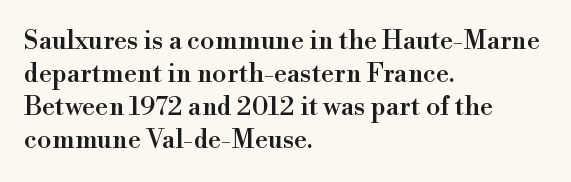
The image shows 26 px text type, upright; set left-aligned, normal line spacing (1.27x), normal letter spacing, not underlined.
